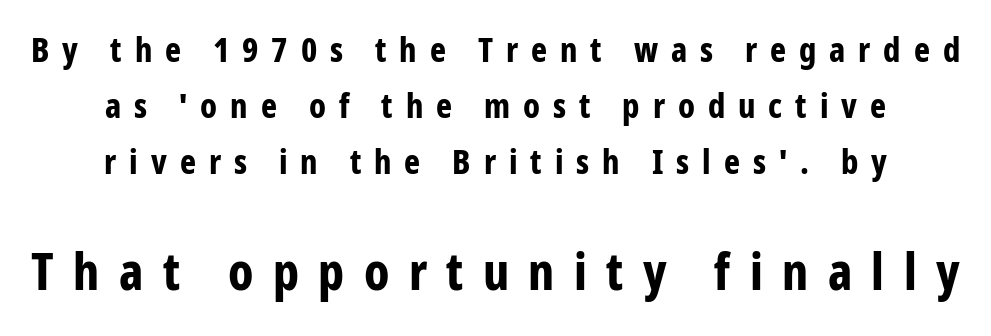
Heavy, bold letterforms. Vertically, the passage feels balanced, rows spaced as you'd expect. Visually the block forms a symmetrical silhouette, jagged on both flanks. No feet cap the strokes, marking this as sans-serif type. Does the lettering tilt? It doesn't — this is upright. Think of a printed novel: that variable character pitch is what you see here.
